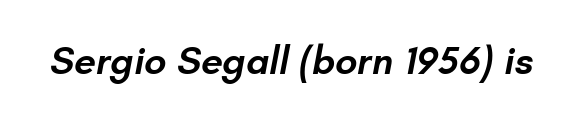
The image shows 39 px semibold sans-serif type; set normal letter spacing, not underlined; low stroke contrast and a small x-height.
